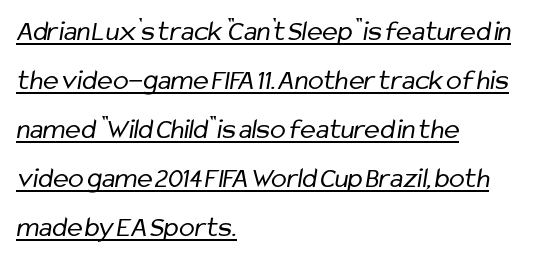
Q: Is the text bold? A: No.
Q: Is the typeface a serif or a sans-serif typeface? A: Sans-serif.
Q: Is the text underlined? A: Yes.
Q: How is the paragraph aligned? A: Left-aligned.
Q: Is the spacing between letters normal or unusually wide? A: Normal.
Q: Is the spacing between lines tight, normal or loose? A: Normal.
Q: Width (condensed, normal, or wide)? A: Condensed.
Q: Stroke contrast? A: Low.
Q: x-height? A: Medium.
Q: Monospaced? A: No.
